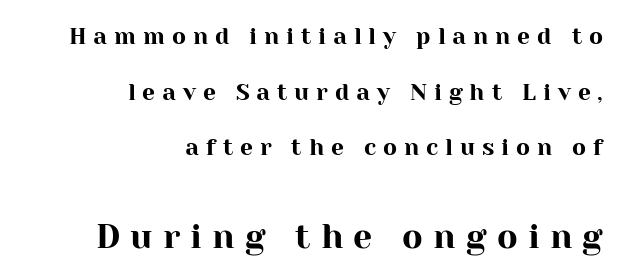
{"serif": "yes", "italic": "no", "width": "normal", "stroke_contrast": "high", "x_height": "medium", "monospaced": "no", "underline": "no", "align": "right", "line_spacing": "loose", "line_spacing_ratio": 2.42, "letter_spacing": "wide", "letter_spacing_em": 0.3, "larger_block": "second", "size_ratio": 1.48, "glyph_px": 34}
